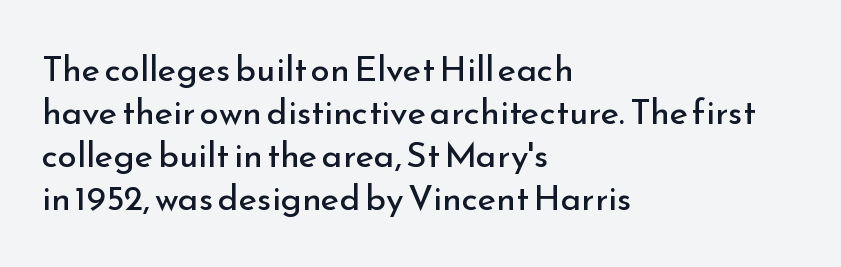
The image shows 35 px regular-weight sans-serif type, upright; set left-aligned, line spacing 1.23x, normal letter spacing, not underlined; low stroke contrast and a small x-height.
